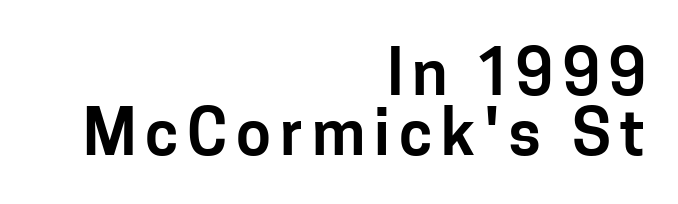
Caption: multi-line text, flush right, ragged left. The line-height multiplier appears low, near solid setting. The passage shown is not underscored anywhere. Regarding serifs, this sample does without them.
